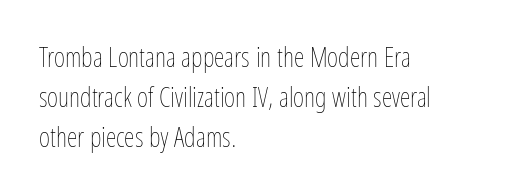
{"italic": "no", "bold": "no", "underline": "no", "align": "left", "line_spacing": "normal", "line_spacing_ratio": 1.49, "letter_spacing": "normal", "letter_spacing_em": 0.0, "glyph_px": 27}
